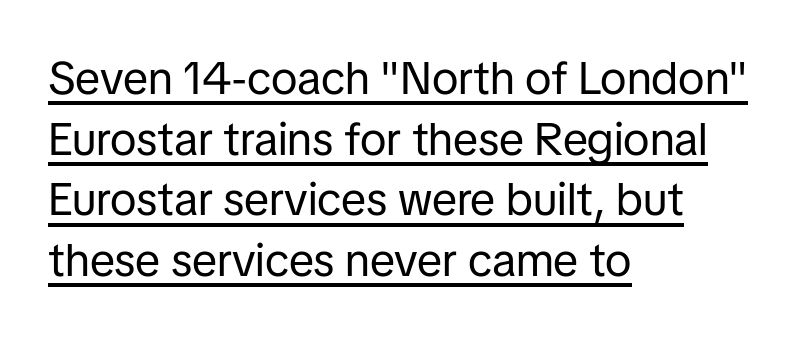
The image shows 46 px regular-weight sans-serif type, upright; set left-aligned, normal line spacing (1.32x), normal letter spacing, underlined; low stroke contrast and a medium x-height.
